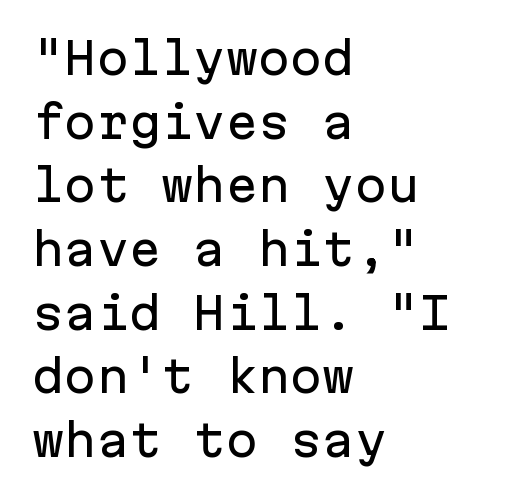
{"serif": "no", "italic": "no", "width": "normal", "stroke_contrast": "low", "x_height": "medium", "monospaced": "yes", "underline": "no", "align": "left", "line_spacing": "normal", "line_spacing_ratio": 1.48, "letter_spacing": "normal", "letter_spacing_em": 0.0, "glyph_px": 43}
